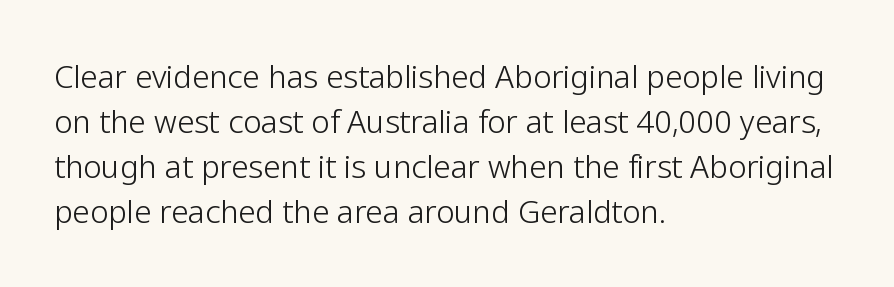
Spacing verdict: proportional, widths tailored to each character. Stroke mass is kept to a normal reading level or below. A typesetter would call this zero additional tracking. Students, observe: this is what conventionally led text looks like.
